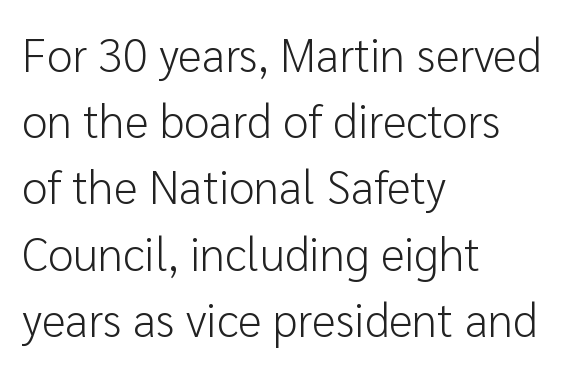
Q: Is the text bold? A: No.
Q: Is the text italic (slanted)? A: No, it is upright.
Q: Is the typeface a serif or a sans-serif typeface? A: Sans-serif.
Q: Is the text underlined? A: No.
Q: How is the paragraph aligned? A: Left-aligned.
Q: Is the spacing between letters normal or unusually wide? A: Normal.
Q: Is the spacing between lines tight, normal or loose? A: Normal.
Q: Width (condensed, normal, or wide)? A: Normal.
Q: Stroke contrast? A: Low.
Q: x-height? A: Medium.
Q: Monospaced? A: No.
